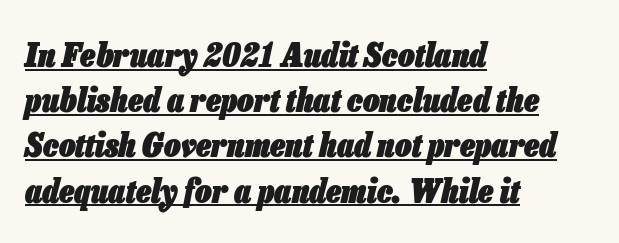
{"italic": "yes", "lean": "right", "slant_degrees": 13, "bold": "yes", "weight": "heavy", "width": "condensed", "stroke_contrast": "low", "x_height": "medium", "monospaced": "no", "underline": "yes", "align": "left", "line_spacing": "normal", "line_spacing_ratio": 1.37, "letter_spacing": "normal", "letter_spacing_em": 0.0, "glyph_px": 33}
